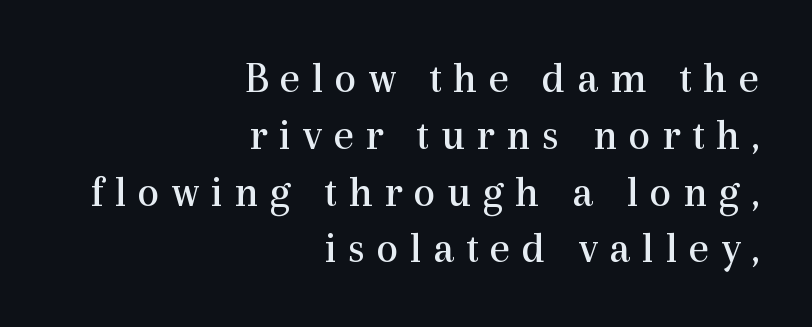
Q: Is the text bold? A: No.
Q: Is the text italic (slanted)? A: No, it is upright.
Q: Is the typeface a serif or a sans-serif typeface? A: Serif.
Q: Is the text underlined? A: No.
Q: How is the paragraph aligned? A: Right-aligned.
Q: Is the spacing between letters normal or unusually wide? A: Unusually wide.
Q: Is the spacing between lines tight, normal or loose? A: Normal.
Q: Width (condensed, normal, or wide)? A: Normal.
Q: x-height? A: Medium.
Q: Monospaced? A: No.
